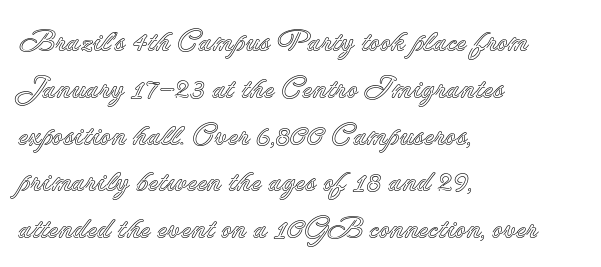
The image shows 30 px text type; set left-aligned, normal line spacing (1.56x), normal letter spacing, not underlined; a small x-height.
